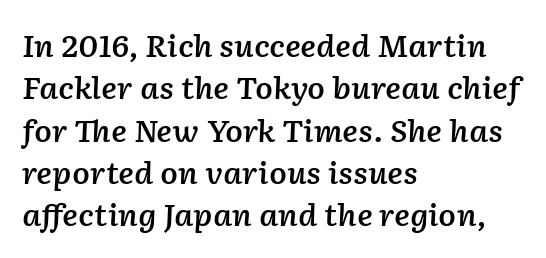
Q: Is the text bold? A: Semi-bold.
Q: Is the text italic (slanted)? A: Yes, it leans right by about 2 degrees.
Q: Is the text underlined? A: No.
Q: How is the paragraph aligned? A: Left-aligned.
Q: Is the spacing between letters normal or unusually wide? A: Normal.
Q: Is the spacing between lines tight, normal or loose? A: Normal.
Q: Width (condensed, normal, or wide)? A: Normal.
Q: Stroke contrast? A: Low.
Q: x-height? A: Medium.
Q: Monospaced? A: No.
